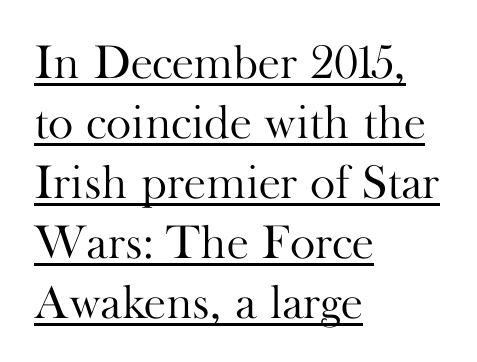
{"serif": "yes", "italic": "no", "bold": "no", "weight": "light", "width": "normal", "stroke_contrast": "high", "x_height": "small", "monospaced": "no", "underline": "yes", "align": "left", "line_spacing": "normal", "line_spacing_ratio": 1.25, "letter_spacing": "normal", "letter_spacing_em": 0.0, "glyph_px": 48}
